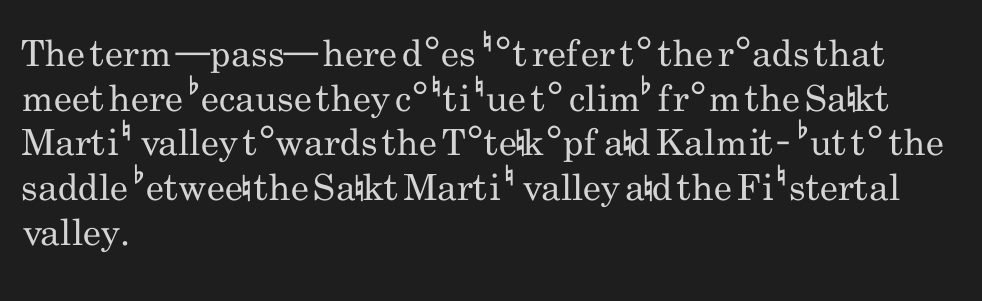
The image shows 36 px regular-weight, condensed sans-serif type, upright; set left-aligned, line spacing 1.24x, normal letter spacing, not underlined; low stroke contrast and a small x-height.
